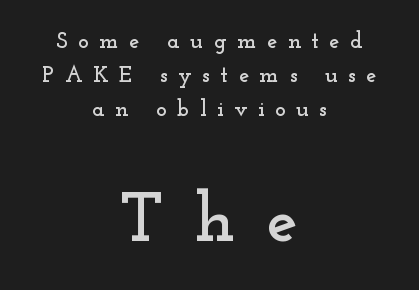
Display-style spreading of the glyphs; the letterfit is very open. These lines are composed in type with serifs. You could not count columns in this text — the font is proportionally spaced. Honestly, there is no underline to notice here at all. Every stem runs plumb, perpendicular to the baseline. Interline gaps are of average width in this sample.
